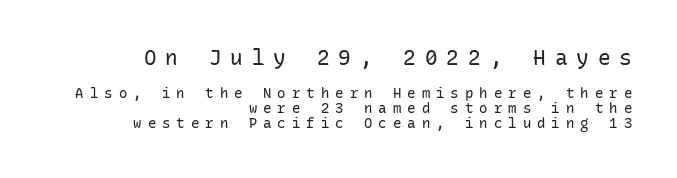
The image shows 21 px text type, upright; set right-aligned, tight line spacing (1.07x), unusually wide letter spacing (+0.43 em), not underlined; the first (top) block is 1.5x larger.
